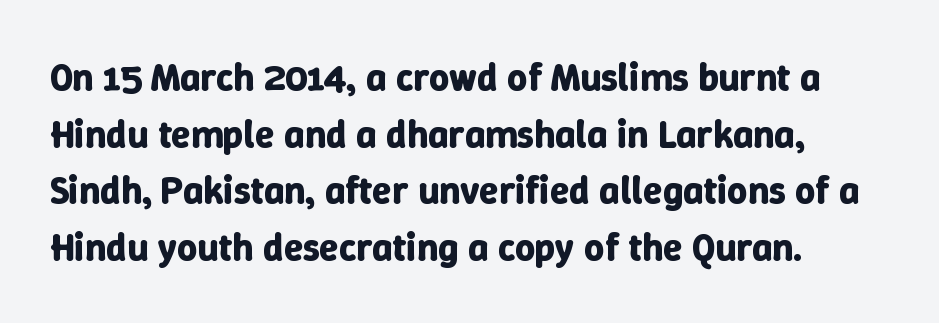
{"italic": "no", "bold": "yes", "weight": "bold", "width": "normal", "stroke_contrast": "low", "x_height": "medium", "monospaced": "no", "underline": "no", "align": "left", "line_spacing": "normal", "line_spacing_ratio": 1.45, "letter_spacing": "normal", "letter_spacing_em": 0.0, "glyph_px": 39}
